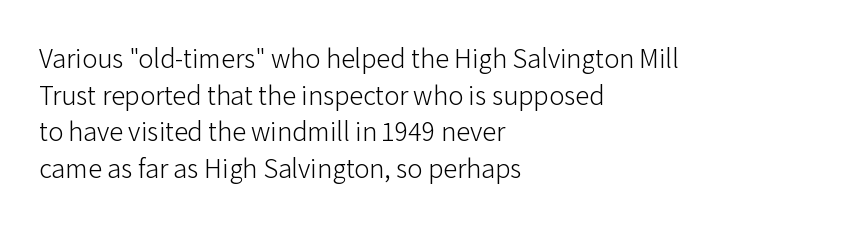
Nothing sits at the stroke ends, so this counts as sans-serif. Do the characters align in a grid? No, the font is proportional. Between one letter and the next there's only the usual sliver of space. Rendered with straight, roman letterforms. Glance below the letters and you will spot only blank space. Is this a heavy cut? Hardly; it is regular or lighter.
